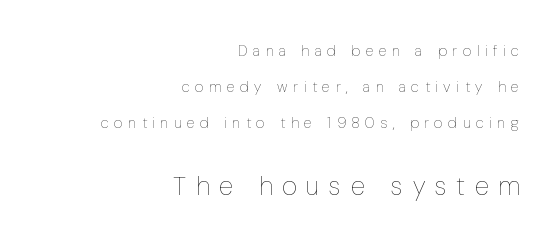
Is this a heavy cut? Hardly; it is regular or lighter. Has an underline been added? It has not. Line endings align vertically; line beginnings do not. No italicization has been applied; the sample stays upright. This sample trades compactness for vertical openness between lines. These lines have a slow, spaced-out rhythm from letter to letter.
